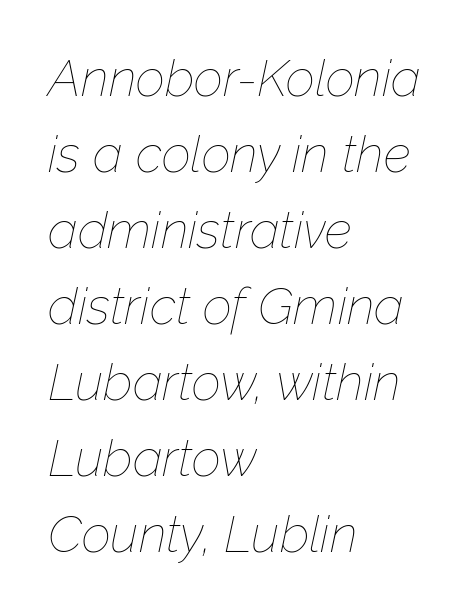
The image shows 51 px thin type, italic (leaning right); set left-aligned, normal line spacing (1.49x), normal letter spacing, not underlined; low stroke contrast and a medium x-height.
